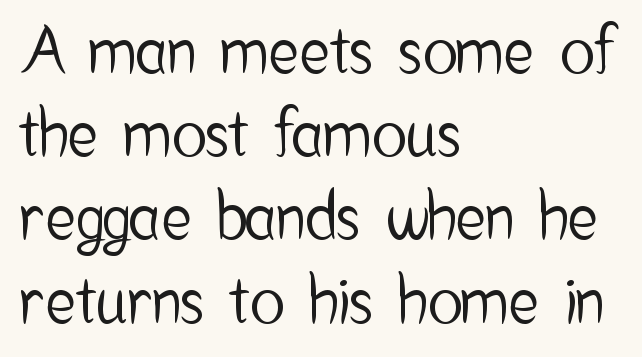
Q: Is the text italic (slanted)? A: No, it is upright.
Q: Is the typeface a serif or a sans-serif typeface? A: Sans-serif.
Q: Is the text underlined? A: No.
Q: How is the paragraph aligned? A: Left-aligned.
Q: Is the spacing between letters normal or unusually wide? A: Normal.
Q: Is the spacing between lines tight, normal or loose? A: Normal.
Q: Width (condensed, normal, or wide)? A: Condensed.
Q: Stroke contrast? A: Low.
Q: x-height? A: Medium.
Q: Monospaced? A: No.
